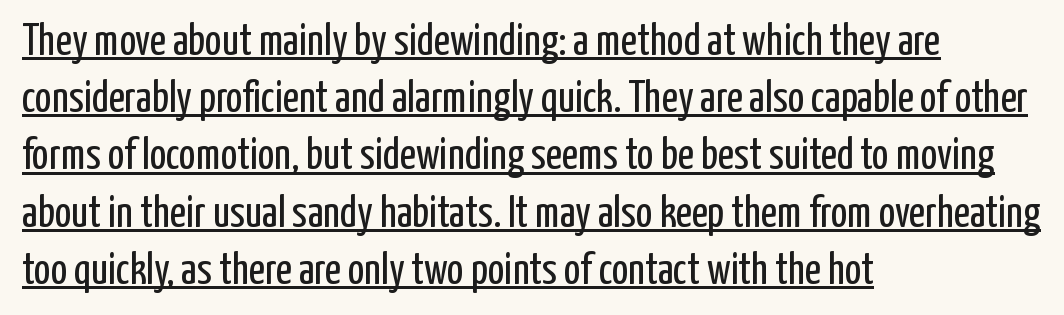
The image shows 44 px regular-weight, condensed sans-serif type, upright; set left-aligned, normal line spacing (1.3x), normal letter spacing, underlined; low stroke contrast and a medium x-height.
